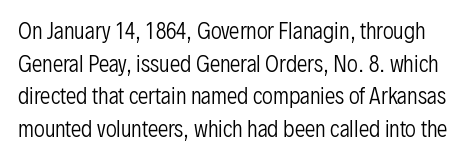
Q: Is the text bold? A: No.
Q: Is the text italic (slanted)? A: No, it is upright.
Q: Is the text underlined? A: No.
Q: Is the spacing between letters normal or unusually wide? A: Normal.
Q: Is the spacing between lines tight, normal or loose? A: Normal.
